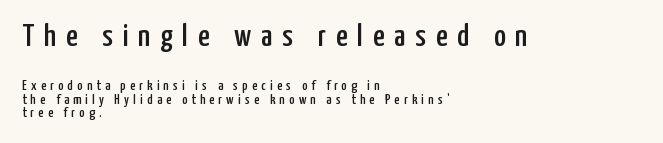
The image shows 32 px condensed sans-serif type, upright; set left-aligned, tight line spacing (0.98x), unusually wide letter spacing (+0.31 em), not underlined; the first (top) block is 2.29x larger; low stroke contrast and a medium x-height.
